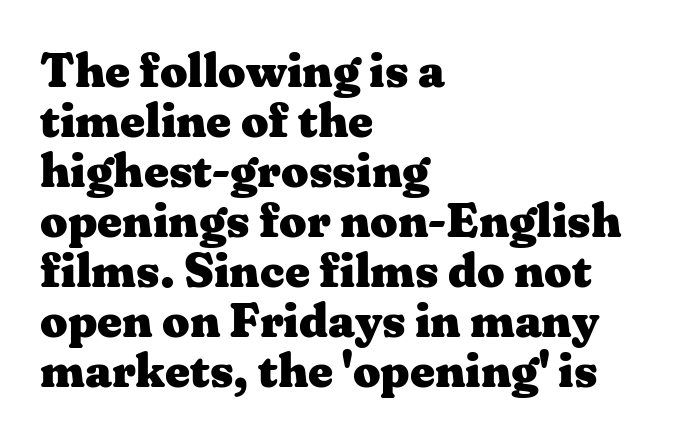
Q: Is the text bold? A: Yes.
Q: Is the text italic (slanted)? A: No, it is upright.
Q: Is the typeface a serif or a sans-serif typeface? A: Serif.
Q: Is the text underlined? A: No.
Q: How is the paragraph aligned? A: Left-aligned.
Q: Is the spacing between letters normal or unusually wide? A: Normal.
Q: Is the spacing between lines tight, normal or loose? A: Tight.
Q: Width (condensed, normal, or wide)? A: Wide.
Q: Stroke contrast? A: Medium.
Q: x-height? A: Medium.
Q: Monospaced? A: No.
